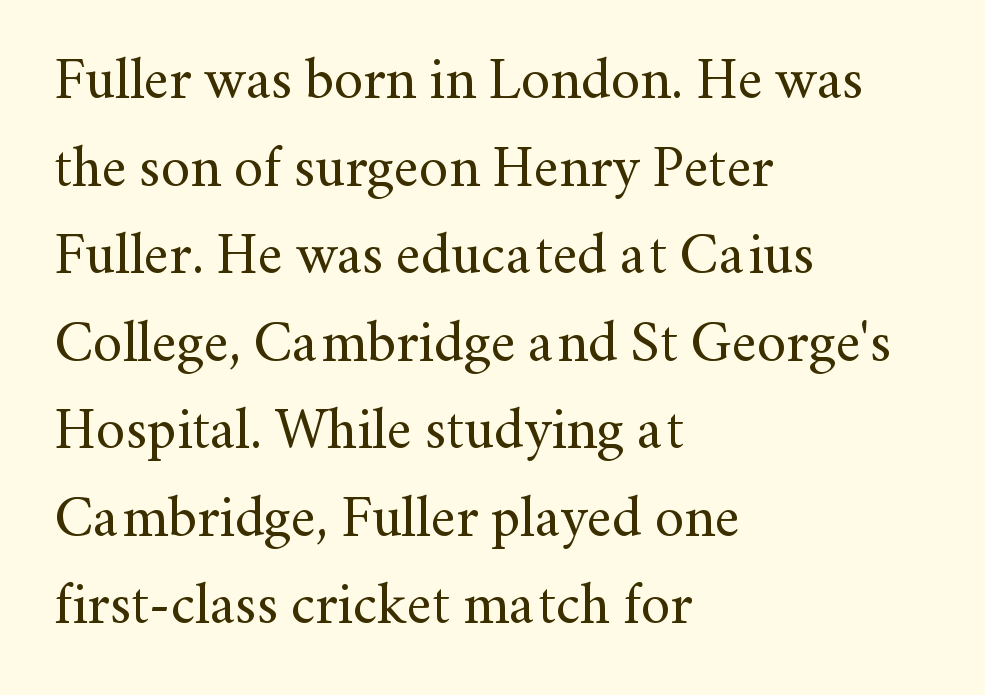
This is serif lettering, the kind often seen in printed books. Is the type heavy? It reads as light-to-regular instead. The setting favours the left margin, as ordinary paragraphs usually do. The face used here is proportionally spaced, like ordinary book or web type. You could call the tracking neutral — neither tight nor loose.
